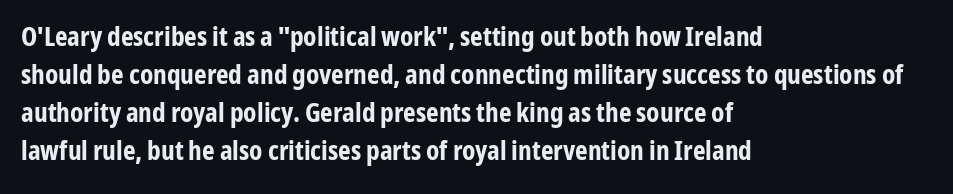
Q: Is the text bold? A: Yes.
Q: Is the text italic (slanted)? A: No, it is upright.
Q: Is the text underlined? A: No.
Q: How is the paragraph aligned? A: Left-aligned.
Q: Is the spacing between letters normal or unusually wide? A: Normal.
Q: Is the spacing between lines tight, normal or loose? A: Normal.
